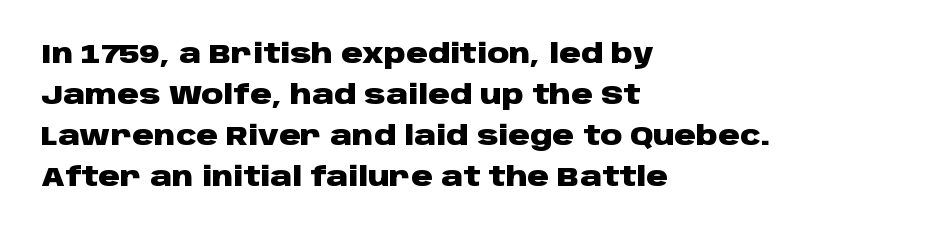
The image shows 27 px bold type, upright; set left-aligned, normal line spacing (1.52x), normal letter spacing, not underlined.
